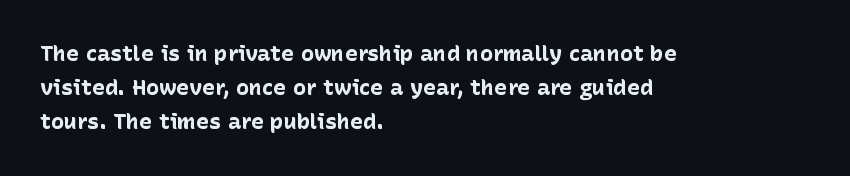
The image shows 22 px bold type, upright; set left-aligned, normal line spacing (1.55x), normal letter spacing, not underlined.
